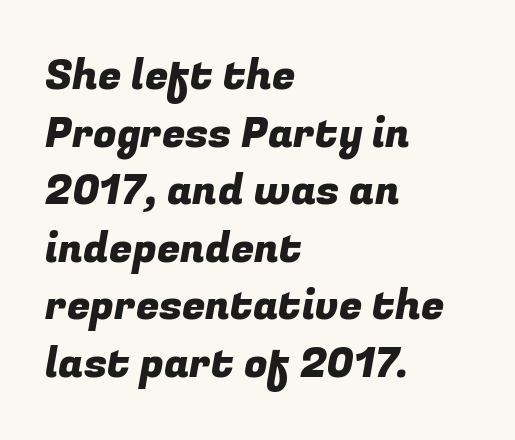
To sum up the face: it is a sans, with no serifs. Casual observation: everything's shoved over to the left. What stands out about the letter spacing? Nothing — it is the standard amount. Underlining? Definitely not there.
